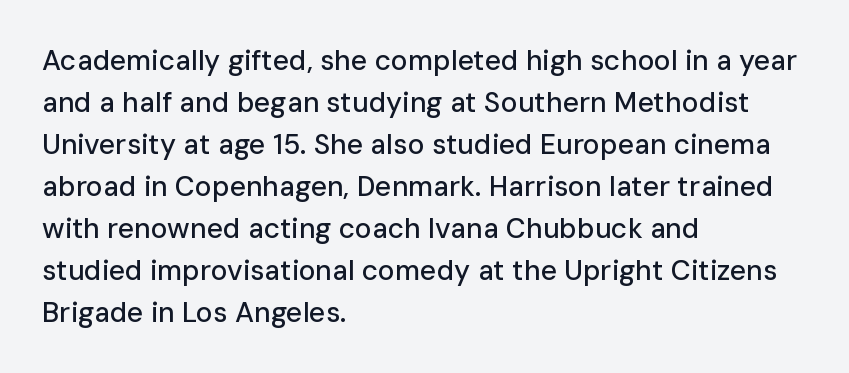
The image shows 28 px sans-serif type, upright; set left-aligned, normal line spacing (1.5x), normal letter spacing, not underlined; low stroke contrast and a medium x-height.
